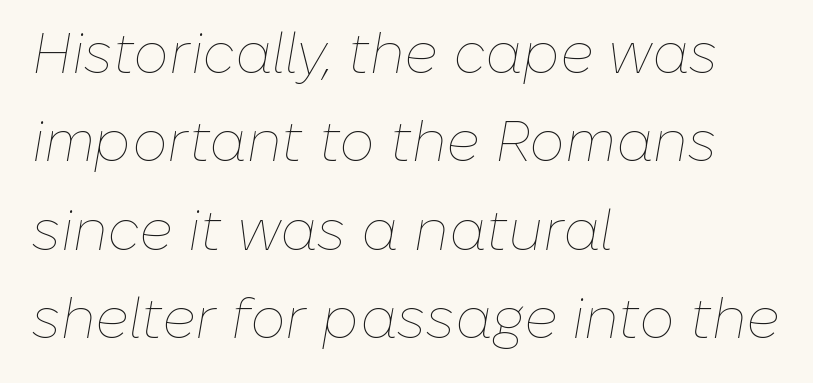
Line starts are locked; line ends wander. The weight would be labelled regular, book, light, or lighter still. Here the designer chose a conventional face with non-uniform glyph widths. Students, note that the glyphs here touch the page at normal intervals.
